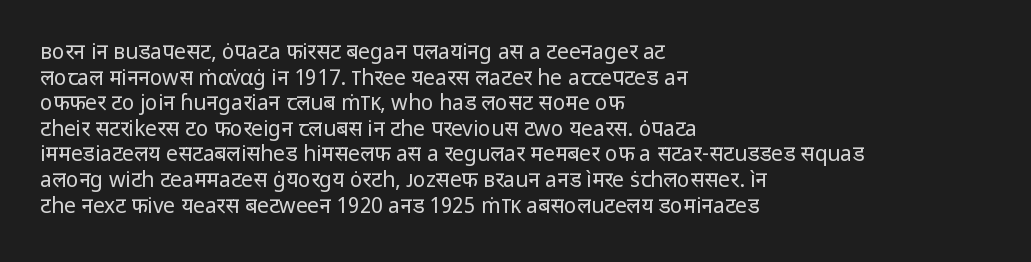
Does extra space separate the letters? No, they use regular spacing. The passage is arranged the way most books set body copy — flush left. The area under the type is left untouched. The face looks like a standard text weight, possibly lighter. Notice how the stems are strictly vertical — no italics here.
